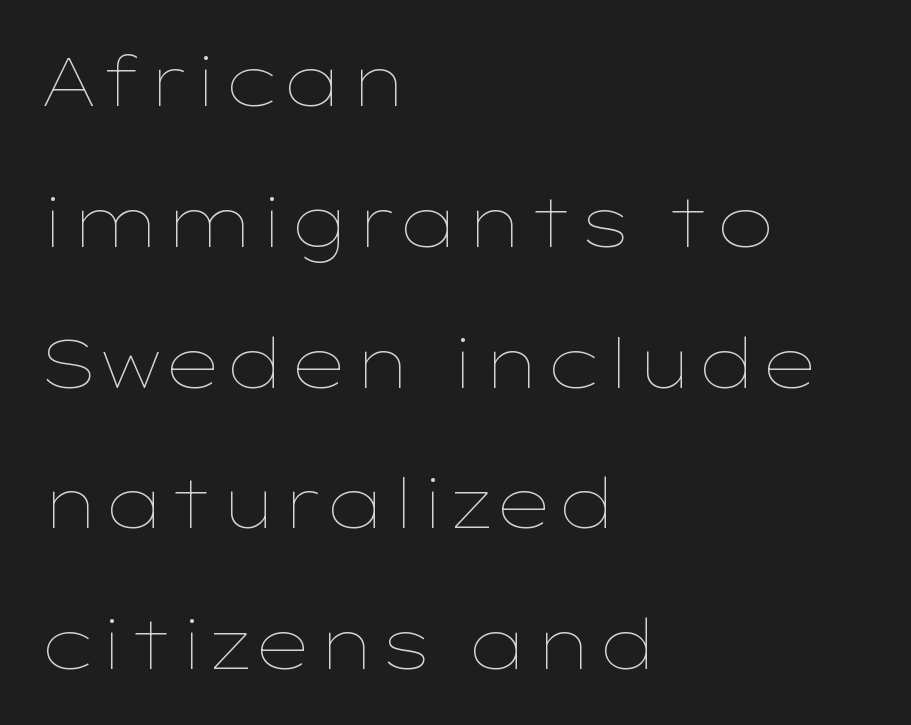
The image shows 68 px thin, wide type, upright; set left-aligned, loose line spacing (2.07x), normal letter spacing, not underlined; low stroke contrast and a medium x-height.
